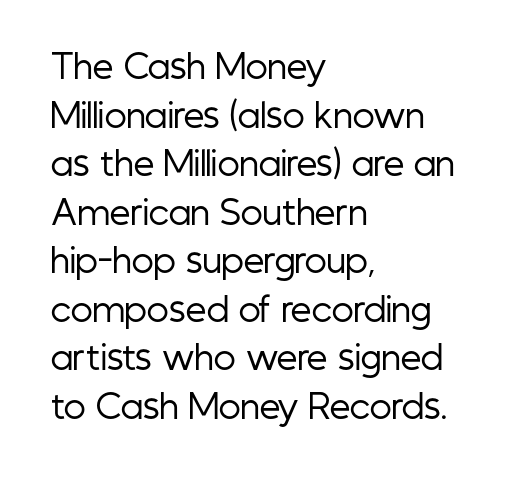
Horizontal bands of white between lines are of average thickness. The gap between lines stays unmarked. The font is comparable to plain body text, perhaps lighter. Are there feet on the stems? There aren't — it's a sans. The lines in this sample share a left origin and differ only in where they stop.
